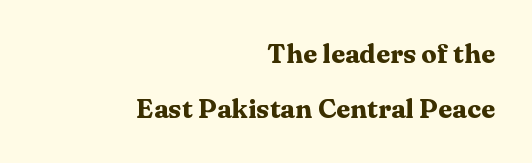
Q: Is the text bold? A: Yes.
Q: Is the text italic (slanted)? A: No, it is upright.
Q: Is the text underlined? A: No.
Q: How is the paragraph aligned? A: Right-aligned.
Q: Is the spacing between letters normal or unusually wide? A: Normal.
Q: Is the spacing between lines tight, normal or loose? A: Loose.
